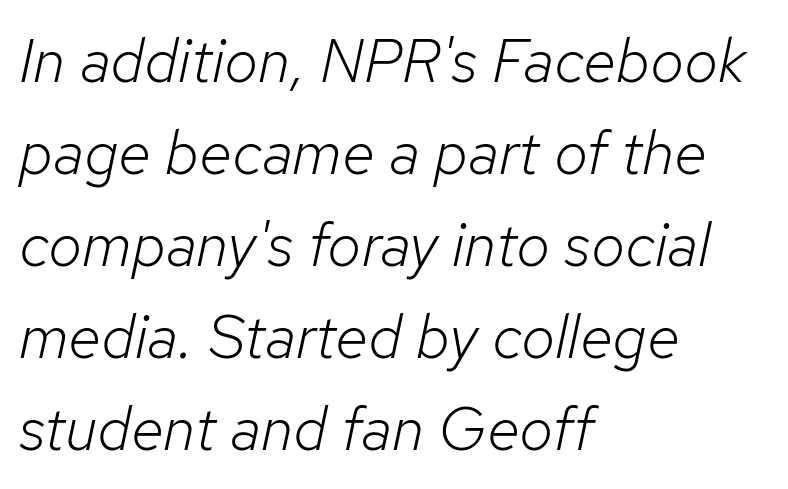
Default kerning and tracking; the words read as compact shapes. The strokes are not fattened; the text isn't bold. Would a proofreader flag this as italicized? Yes. The text block is weighted toward the left margin, trailing off unevenly rightward.
